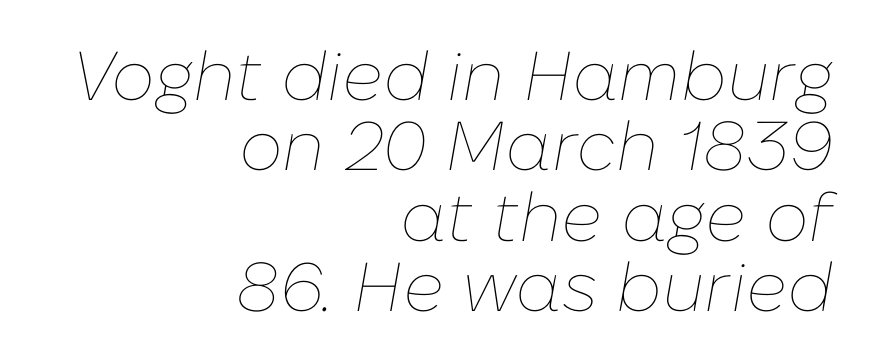
{"italic": "yes", "lean": "right", "slant_degrees": 10, "bold": "no", "weight": "thin", "width": "normal", "stroke_contrast": "low", "x_height": "medium", "monospaced": "no", "underline": "no", "align": "right", "line_spacing": "tight", "line_spacing_ratio": 1.02, "letter_spacing": "normal", "letter_spacing_em": 0.0, "glyph_px": 69}
